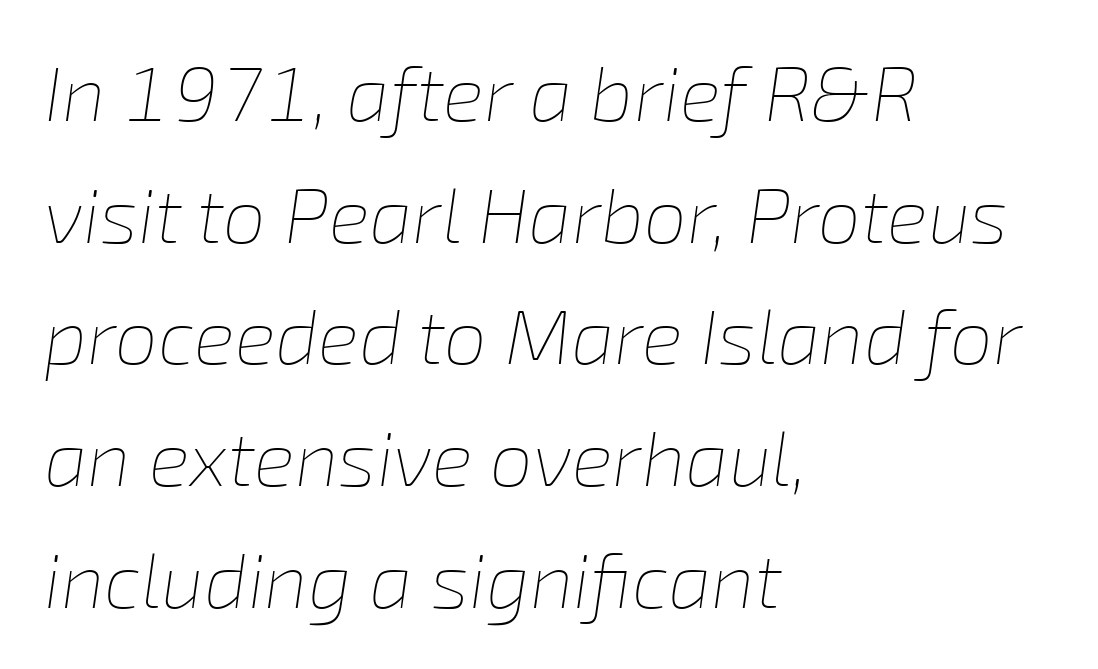
{"italic": "yes", "lean": "right", "slant_degrees": 8, "bold": "no", "weight": "thin", "width": "normal", "stroke_contrast": "low", "x_height": "medium", "monospaced": "no", "underline": "no", "align": "left", "line_spacing": "normal", "line_spacing_ratio": 1.58, "letter_spacing": "normal", "letter_spacing_em": 0.0, "glyph_px": 77}
